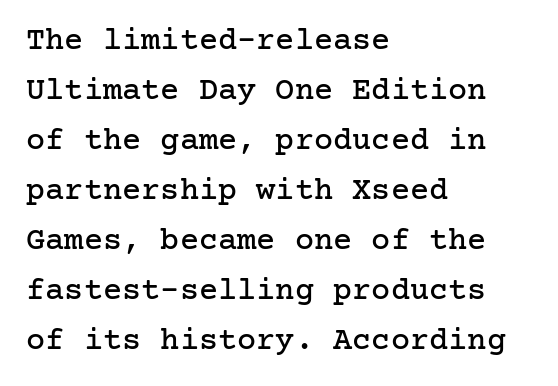
Q: Is the text italic (slanted)? A: No, it is upright.
Q: Is the typeface a serif or a sans-serif typeface? A: Serif.
Q: Is the text underlined? A: No.
Q: How is the paragraph aligned? A: Left-aligned.
Q: Is the spacing between letters normal or unusually wide? A: Normal.
Q: Is the spacing between lines tight, normal or loose? A: Normal.
Q: Width (condensed, normal, or wide)? A: Normal.
Q: Stroke contrast? A: Low.
Q: x-height? A: Medium.
